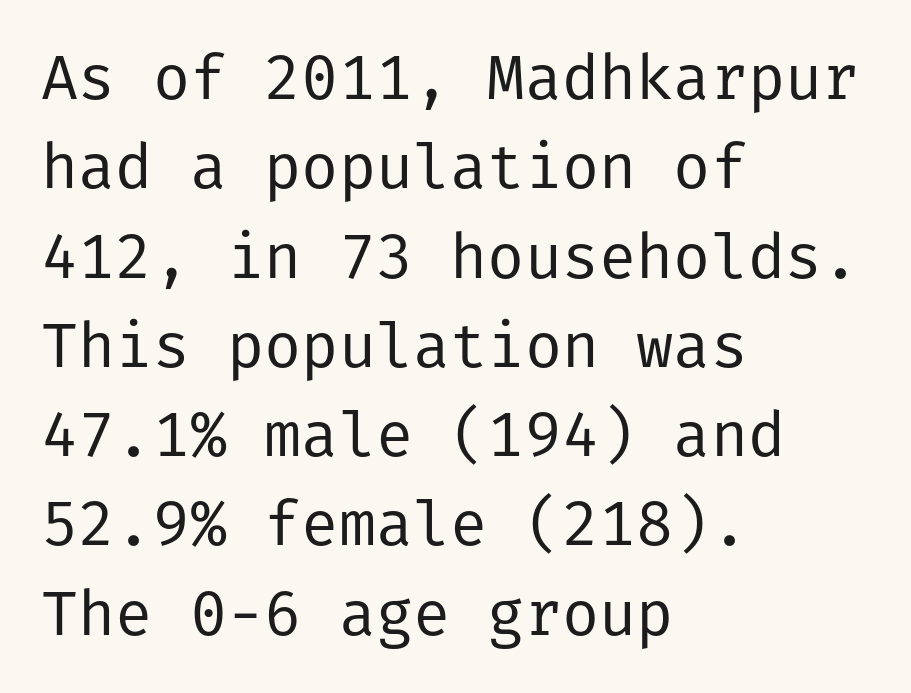
{"serif": "no", "italic": "no", "bold": "no", "weight": "regular", "width": "normal", "stroke_contrast": "low", "x_height": "medium", "underline": "no", "align": "left", "line_spacing": "normal", "line_spacing_ratio": 1.44, "letter_spacing": "normal", "letter_spacing_em": 0.0, "glyph_px": 62}
